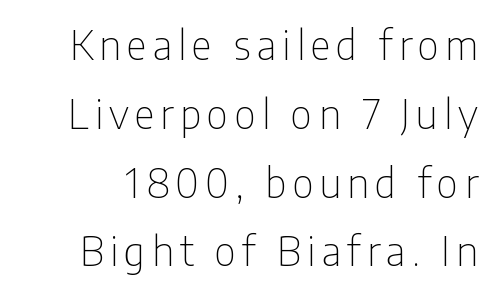
The image shows 40 px thin, condensed sans-serif type, upright; set line spacing 1.72x, not underlined; low stroke contrast and a medium x-height.
